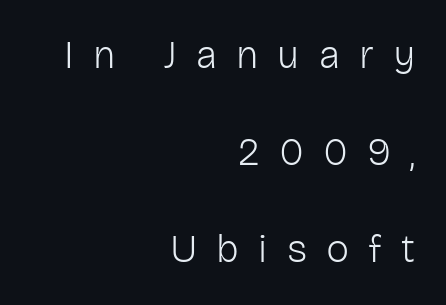
{"serif": "no", "italic": "no", "bold": "no", "weight": "light", "width": "normal", "stroke_contrast": "low", "x_height": "medium", "monospaced": "no", "underline": "no", "align": "right", "line_spacing": "loose", "line_spacing_ratio": 2.49, "letter_spacing": "wide", "letter_spacing_em": 0.49, "glyph_px": 39}
